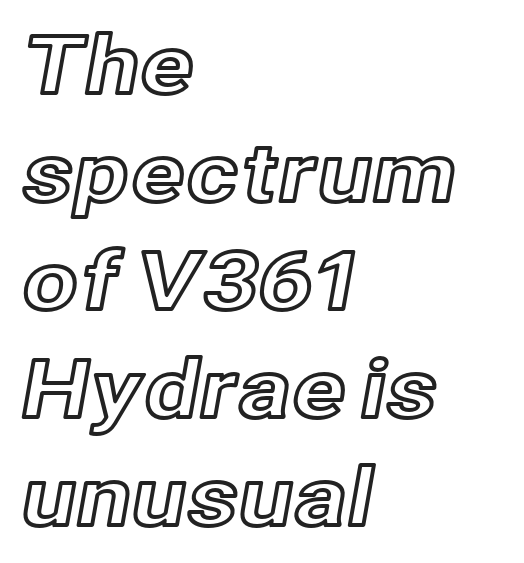
{"width": "normal", "x_height": "medium", "monospaced": "no", "underline": "no", "align": "left", "line_spacing": "normal", "line_spacing_ratio": 1.35, "letter_spacing": "normal", "letter_spacing_em": 0.0, "glyph_px": 80}
